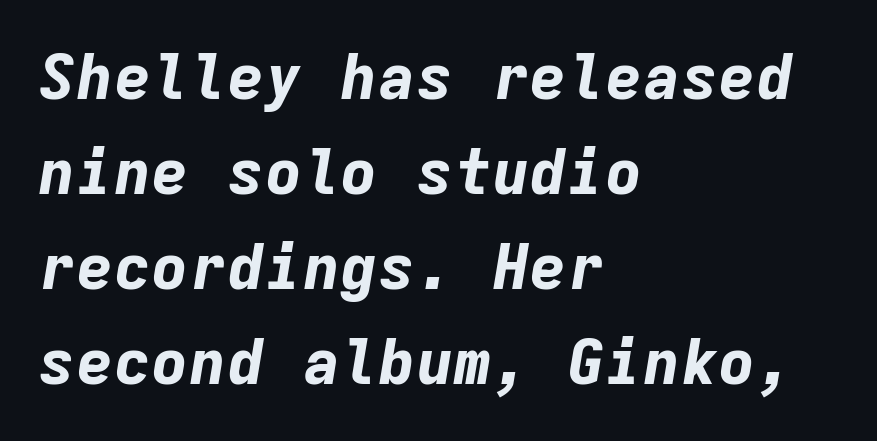
Q: Is the text bold? A: Yes.
Q: Is the text italic (slanted)? A: Yes, it leans right by about 9 degrees.
Q: Is the text underlined? A: No.
Q: How is the paragraph aligned? A: Left-aligned.
Q: Is the spacing between letters normal or unusually wide? A: Normal.
Q: Is the spacing between lines tight, normal or loose? A: Normal.
Q: Width (condensed, normal, or wide)? A: Normal.
Q: Stroke contrast? A: Low.
Q: x-height? A: Medium.
Q: Monospaced? A: Yes.
